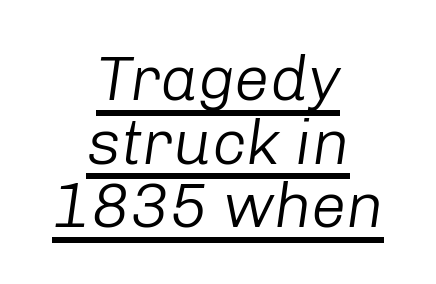
The rendering uses natural spacing where letterforms have individual widths. No letter is thick-stroked: the sample isn't bold. This sample uses an oblique cut, with every glyph tilted off the vertical. Successive baselines arrive quickly, one right under another.
